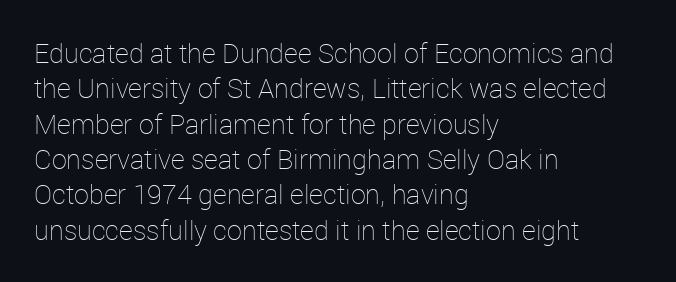
Line beginnings align vertically; line endings do not. The typography opts for an upright posture over an oblique one. Baseline-to-baseline distance is the conventional proportion of letter height. The characters are drawn with everyday or finer stroke widths. Here the glyphs are tracked normally, forming tight word shapes.
